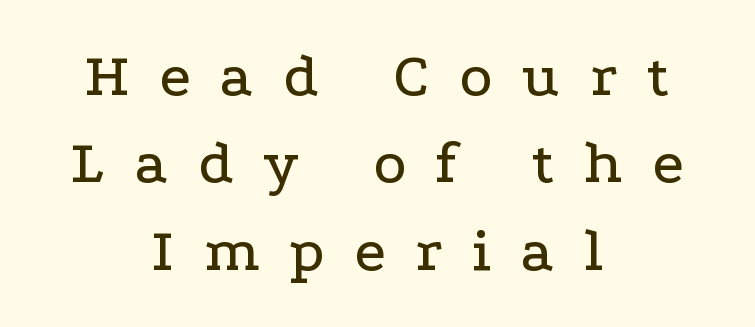
{"serif": "yes", "italic": "no", "width": "wide", "stroke_contrast": "low", "x_height": "medium", "monospaced": "no", "underline": "no", "align": "center", "line_spacing": "normal", "line_spacing_ratio": 1.41, "letter_spacing": "wide", "letter_spacing_em": 0.48, "glyph_px": 62}
